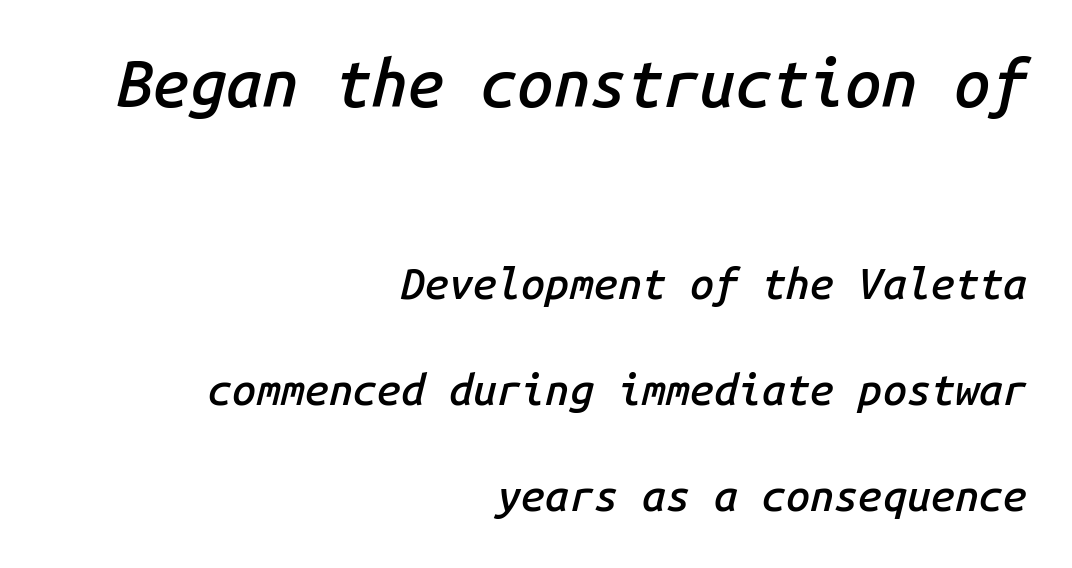
The image shows 65 px semibold type, italic (leaning right), monospaced; set right-aligned, loose line spacing (2.47x), normal letter spacing, not underlined; the first (top) block is 1.51x larger; low stroke contrast and a medium x-height.
